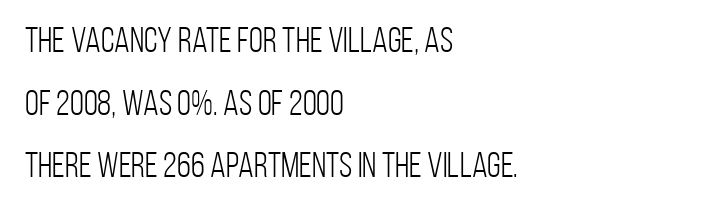
Q: Is the text bold? A: No.
Q: Is the text italic (slanted)? A: No, it is upright.
Q: Is the typeface a serif or a sans-serif typeface? A: Sans-serif.
Q: Is the text underlined? A: No.
Q: How is the paragraph aligned? A: Left-aligned.
Q: Is the spacing between letters normal or unusually wide? A: Normal.
Q: Width (condensed, normal, or wide)? A: Condensed.
Q: Stroke contrast? A: Low.
Q: x-height? A: Large.
Q: Monospaced? A: No.
